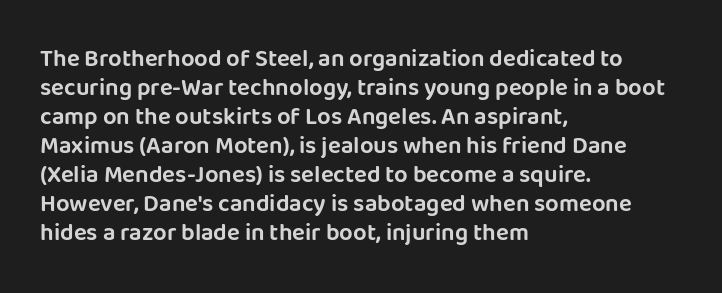
Q: Is the text italic (slanted)? A: No, it is upright.
Q: Is the text underlined? A: No.
Q: How is the paragraph aligned? A: Left-aligned.
Q: Is the spacing between letters normal or unusually wide? A: Normal.
